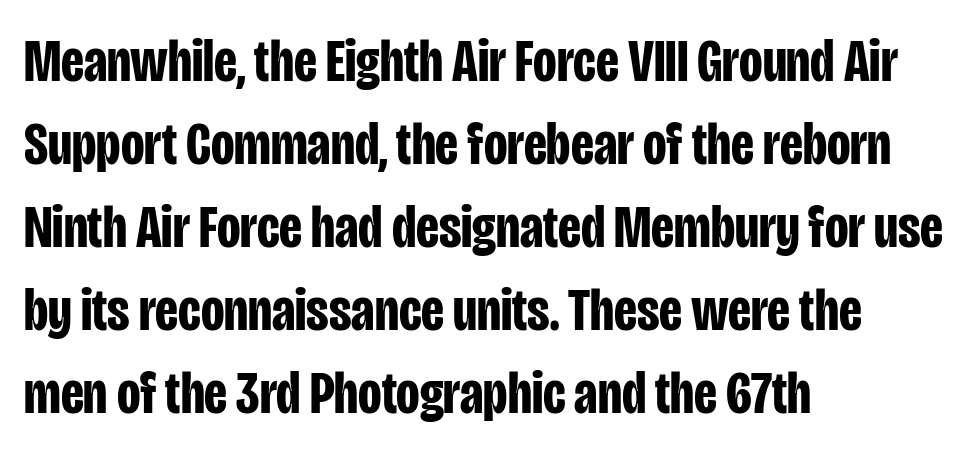
Q: Is the text bold? A: Yes.
Q: Is the text italic (slanted)? A: No, it is upright.
Q: Is the typeface a serif or a sans-serif typeface? A: Sans-serif.
Q: Is the text underlined? A: No.
Q: How is the paragraph aligned? A: Left-aligned.
Q: Is the spacing between letters normal or unusually wide? A: Normal.
Q: Is the spacing between lines tight, normal or loose? A: Normal.
Q: Width (condensed, normal, or wide)? A: Condensed.
Q: Stroke contrast? A: Low.
Q: x-height? A: Large.
Q: Monospaced? A: No.
